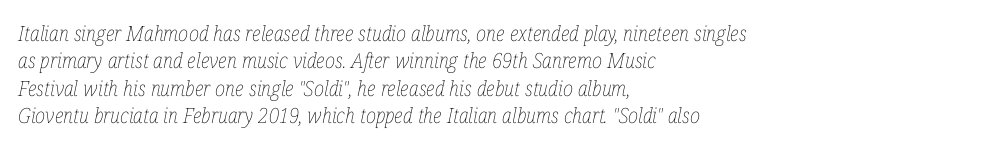
The image shows 21 px text type, italic (leaning right); set left-aligned, normal line spacing (1.3x), normal letter spacing, not underlined.
